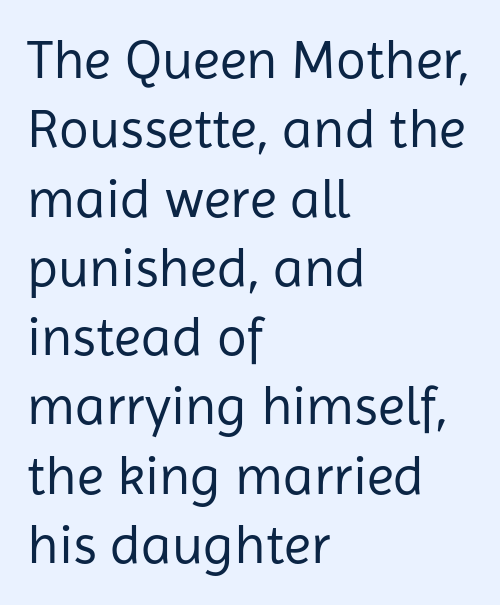
These lines keep a tight, regular rhythm from letter to letter. You could not count columns in this text — the font is proportionally spaced. This reads as an unemphasized weight, regular at the heaviest. Horizontally, the lines are justified to the leading edge only.
